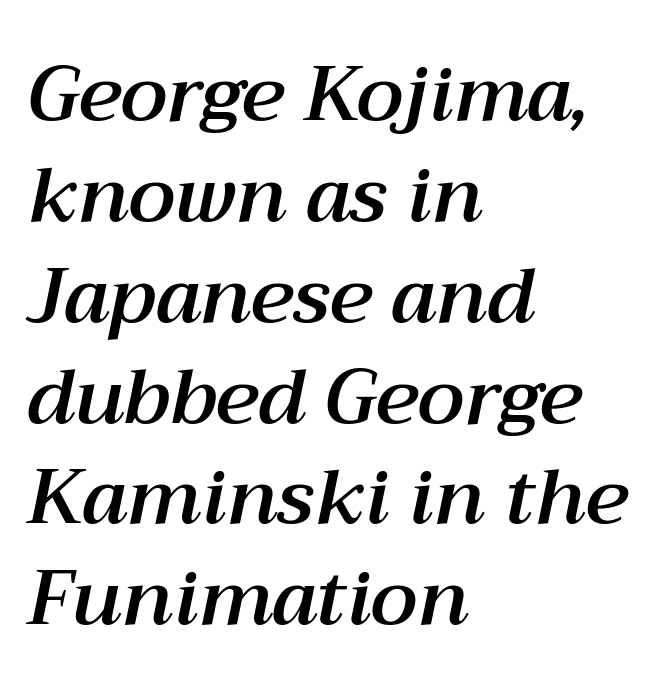
{"italic": "yes", "lean": "right", "slant_degrees": 12, "width": "normal", "stroke_contrast": "medium", "x_height": "medium", "monospaced": "no", "underline": "no", "align": "left", "line_spacing": "normal", "line_spacing_ratio": 1.31, "letter_spacing": "normal", "letter_spacing_em": 0.0, "glyph_px": 77}
